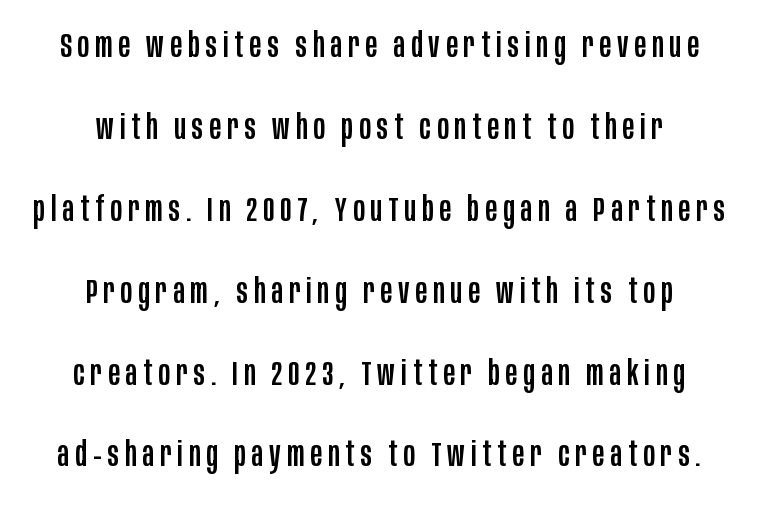
The line-height multiplier appears high, well above default. Posture: vertical. The string is rendered with underlining switched off. This sample has the flowing, uneven cadence of proportional lettering. Notice how the passage keeps no hard edge, just a central spine. A typesetter would label this face a sans.
